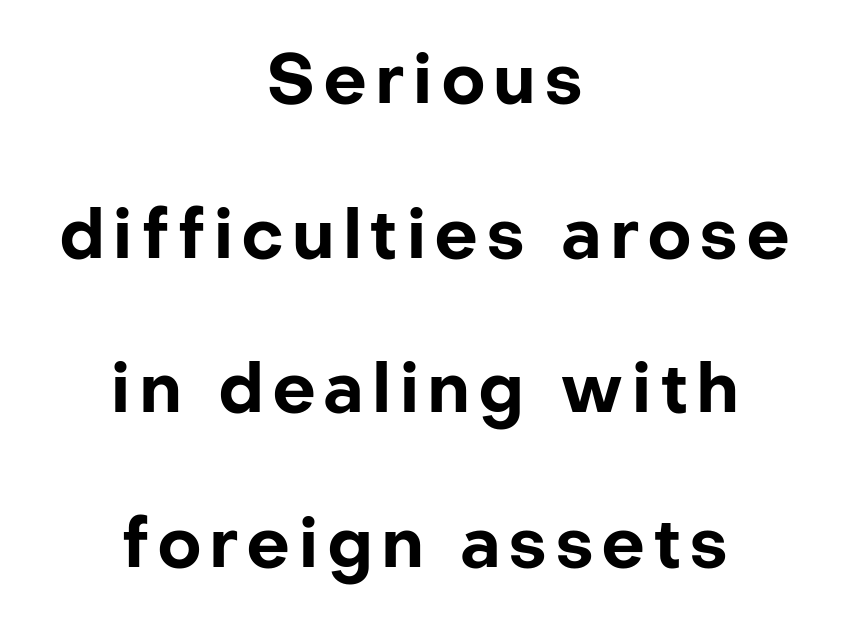
To sum up the face: it is a sans, with no serifs. Varying glyph widths throughout — classic text-font behaviour. Quick note: interline space is abundant. The rendering uses a bold face; every stroke is thick and dark. Unmarked baselines from the first word to the last. Visually the block forms a symmetrical silhouette, jagged on both flanks.
